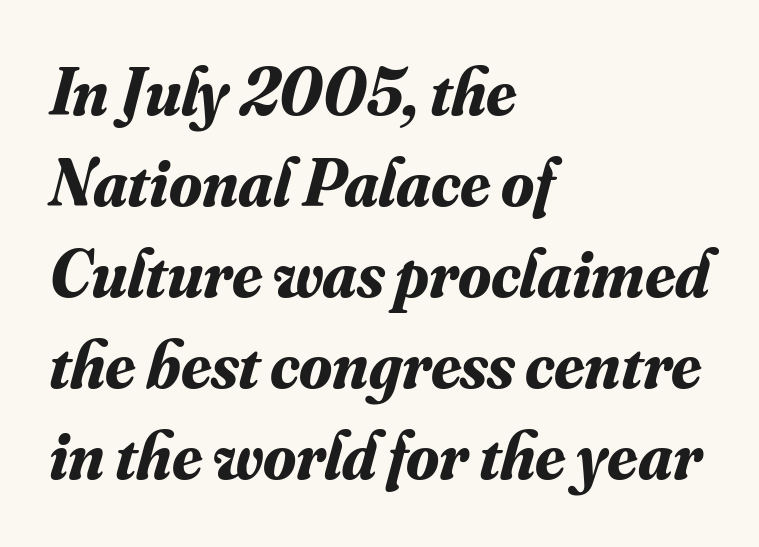
Q: Is the text bold? A: Yes.
Q: Is the text italic (slanted)? A: Yes, it leans right by about 16 degrees.
Q: Is the typeface a serif or a sans-serif typeface? A: Serif.
Q: Is the text underlined? A: No.
Q: How is the paragraph aligned? A: Left-aligned.
Q: Is the spacing between letters normal or unusually wide? A: Normal.
Q: Is the spacing between lines tight, normal or loose? A: Normal.
Q: Width (condensed, normal, or wide)? A: Normal.
Q: Stroke contrast? A: Medium.
Q: x-height? A: Small.
Q: Monospaced? A: No.
